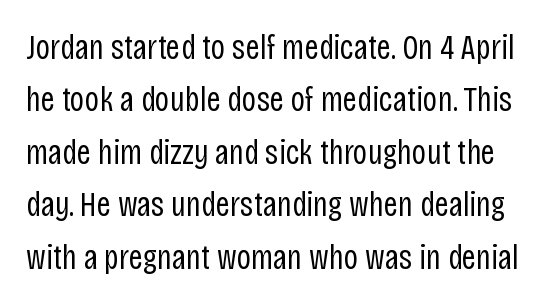
Q: Is the text bold? A: No.
Q: Is the text italic (slanted)? A: No, it is upright.
Q: Is the typeface a serif or a sans-serif typeface? A: Sans-serif.
Q: Is the text underlined? A: No.
Q: Is the spacing between letters normal or unusually wide? A: Normal.
Q: Is the spacing between lines tight, normal or loose? A: Normal.
Q: Width (condensed, normal, or wide)? A: Condensed.
Q: Stroke contrast? A: Low.
Q: x-height? A: Large.
Q: Monospaced? A: No.
